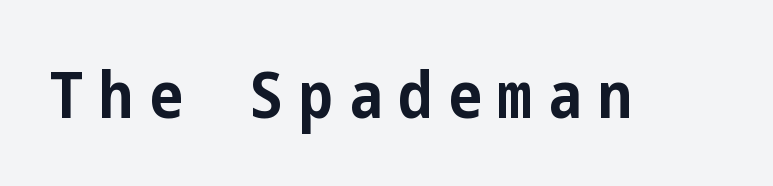
Q: Is the text bold? A: Yes.
Q: Is the text italic (slanted)? A: No, it is upright.
Q: Is the typeface a serif or a sans-serif typeface? A: Sans-serif.
Q: Is the text underlined? A: No.
Q: Is the spacing between letters normal or unusually wide? A: Unusually wide.
Q: Width (condensed, normal, or wide)? A: Condensed.
Q: Stroke contrast? A: Low.
Q: x-height? A: Medium.
